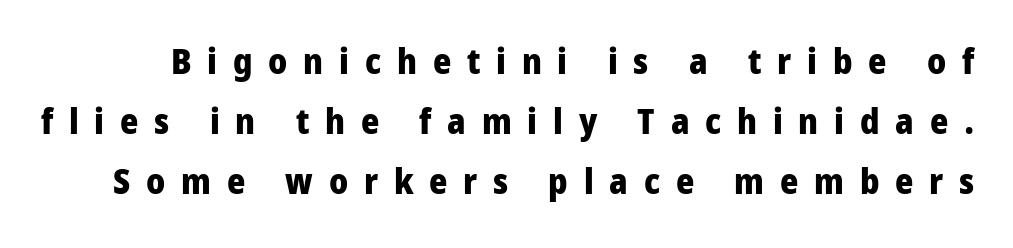
{"serif": "no", "italic": "no", "bold": "yes", "weight": "heavy", "width": "condensed", "stroke_contrast": "low", "x_height": "large", "monospaced": "no", "underline": "no", "line_spacing_ratio": 1.72, "letter_spacing": "wide", "letter_spacing_em": 0.45, "glyph_px": 35}
